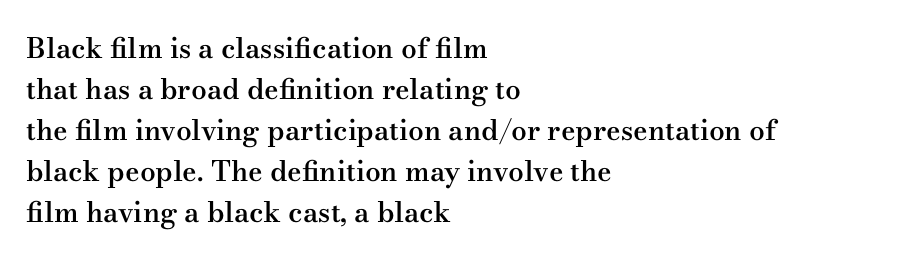
Q: Is the text bold? A: Semi-bold.
Q: Is the text italic (slanted)? A: No, it is upright.
Q: Is the typeface a serif or a sans-serif typeface? A: Serif.
Q: Is the text underlined? A: No.
Q: How is the paragraph aligned? A: Left-aligned.
Q: Is the spacing between letters normal or unusually wide? A: Normal.
Q: Is the spacing between lines tight, normal or loose? A: Normal.
Q: Width (condensed, normal, or wide)? A: Wide.
Q: Stroke contrast? A: Medium.
Q: x-height? A: Small.
Q: Monospaced? A: No.
